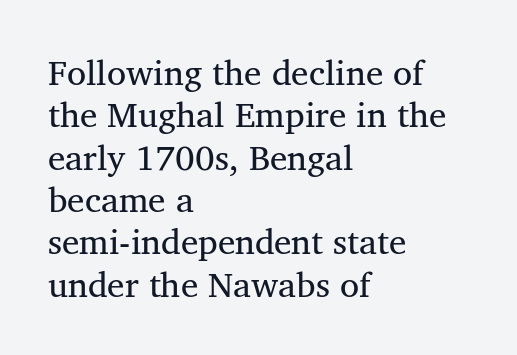
{"serif": "yes", "bold": "no", "weight": "regular", "width": "normal", "stroke_contrast": "medium", "x_height": "medium", "monospaced": "no", "underline": "no", "align": "left", "line_spacing_ratio": 1.21, "letter_spacing": "normal", "letter_spacing_em": 0.0, "glyph_px": 35}
